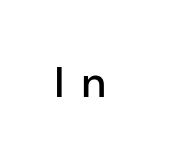
{"serif": "no", "italic": "no", "bold": "semi", "weight": "semibold", "width": "normal", "stroke_contrast": "low", "x_height": "medium", "monospaced": "no", "underline": "no", "letter_spacing": "wide", "letter_spacing_em": 0.38, "glyph_px": 43}
